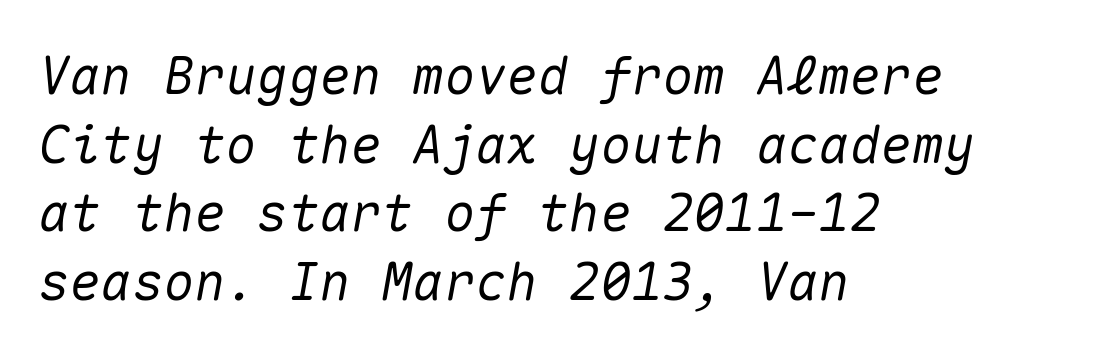
The image shows 52 px text type, italic (leaning right), monospaced; set left-aligned, normal line spacing (1.32x), normal letter spacing, not underlined; medium stroke contrast and a medium x-height.
